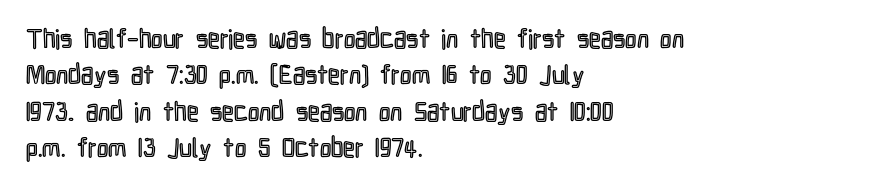
{"italic": "no", "underline": "no", "align": "left", "line_spacing": "normal", "line_spacing_ratio": 1.4, "letter_spacing": "normal", "letter_spacing_em": 0.0, "glyph_px": 26}
